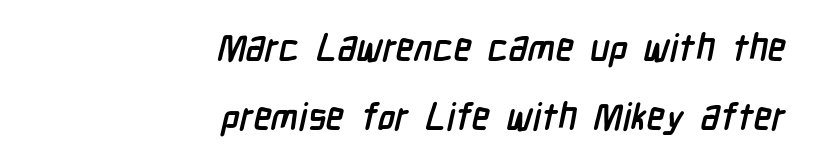
{"serif": "no", "bold": "yes", "weight": "semibold", "width": "condensed", "stroke_contrast": "low", "x_height": "medium", "monospaced": "no", "underline": "no", "align": "right", "line_spacing_ratio": 1.87, "letter_spacing": "normal", "letter_spacing_em": 0.0, "glyph_px": 37}
